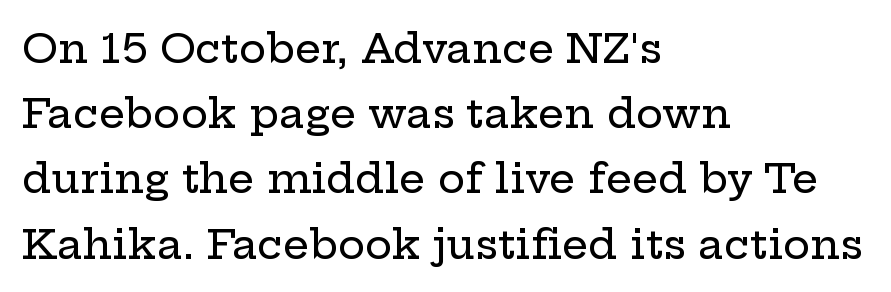
The image shows 41 px wide serif type, upright; set left-aligned, normal line spacing (1.59x), normal letter spacing, not underlined; low stroke contrast and a medium x-height.
